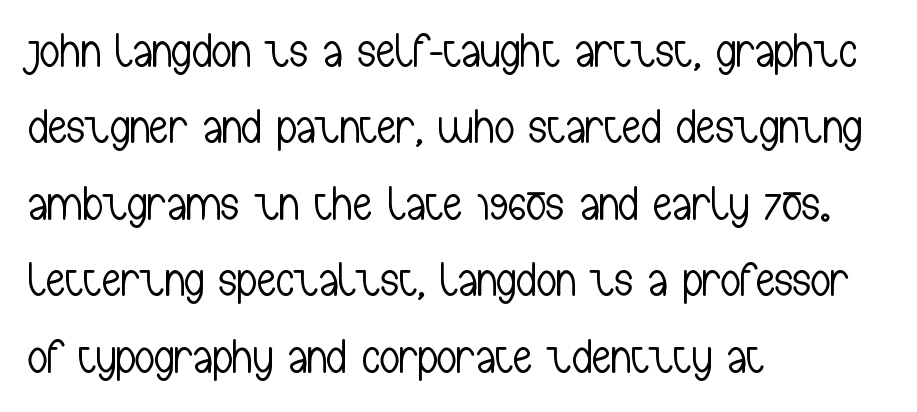
Q: Is the text bold? A: No.
Q: Is the text italic (slanted)? A: No, it is upright.
Q: Is the typeface a serif or a sans-serif typeface? A: Sans-serif.
Q: Is the text underlined? A: No.
Q: How is the paragraph aligned? A: Left-aligned.
Q: Is the spacing between letters normal or unusually wide? A: Normal.
Q: Is the spacing between lines tight, normal or loose? A: Normal.
Q: Width (condensed, normal, or wide)? A: Condensed.
Q: Stroke contrast? A: Low.
Q: x-height? A: Medium.
Q: Monospaced? A: No.
